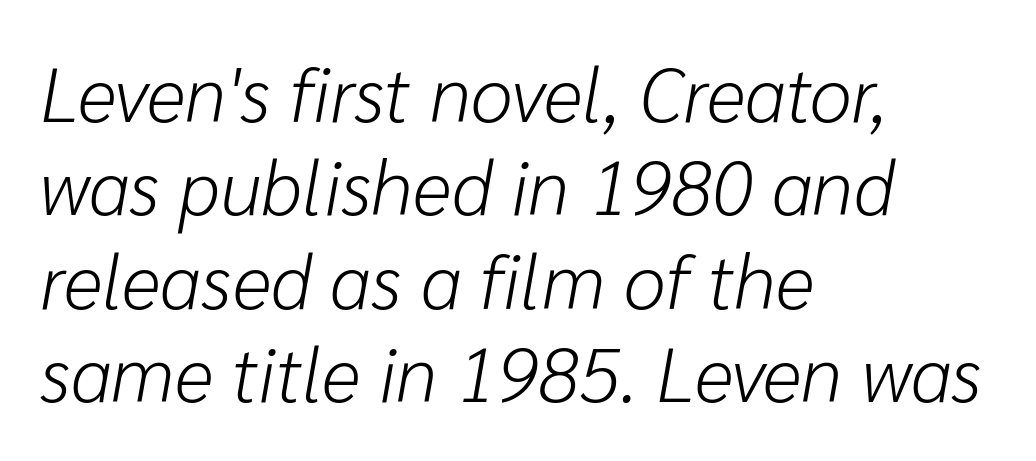
Q: Is the text bold? A: No.
Q: Is the text italic (slanted)? A: Yes, it leans right by about 10 degrees.
Q: Is the text underlined? A: No.
Q: How is the paragraph aligned? A: Left-aligned.
Q: Is the spacing between letters normal or unusually wide? A: Normal.
Q: Width (condensed, normal, or wide)? A: Normal.
Q: Stroke contrast? A: Low.
Q: x-height? A: Medium.
Q: Monospaced? A: No.
